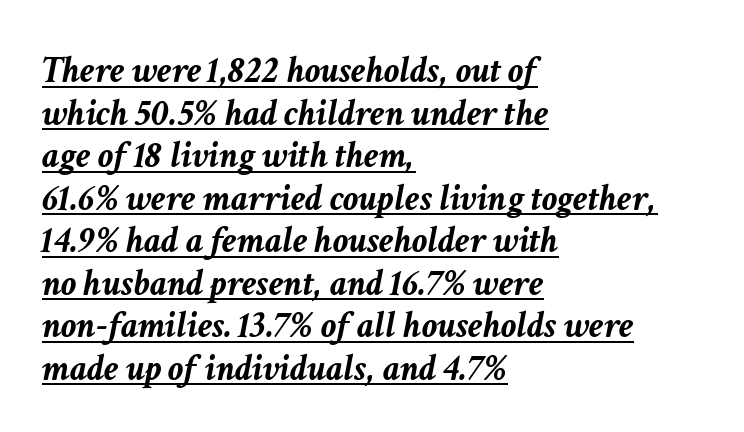
Students, observe the line beneath the letters — that is underlining. Italic? Definitely — the glyphs are oblique. What weight is shown? A full bold with thick strokes. Caption: standard tracking, unaltered. Line beginnings align vertically; line endings do not. Here the designer chose a conventional face with non-uniform glyph widths.
